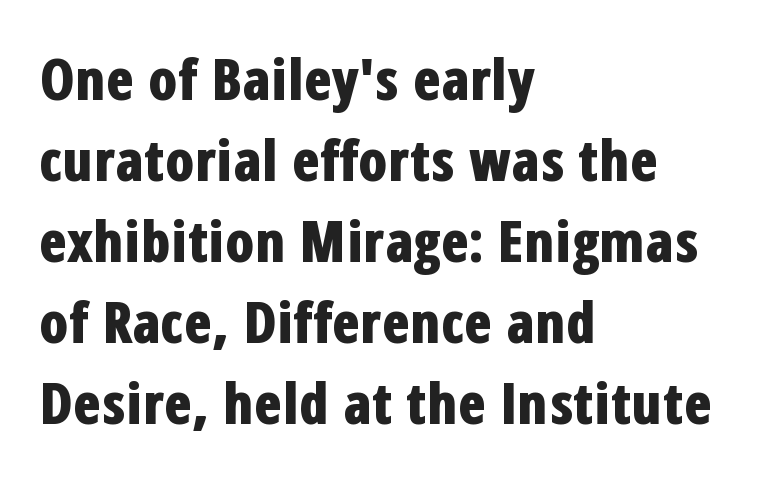
{"serif": "no", "italic": "no", "bold": "yes", "weight": "bold", "width": "condensed", "stroke_contrast": "low", "x_height": "medium", "monospaced": "no", "underline": "no", "align": "left", "line_spacing": "normal", "line_spacing_ratio": 1.42, "letter_spacing": "normal", "letter_spacing_em": 0.0, "glyph_px": 57}
